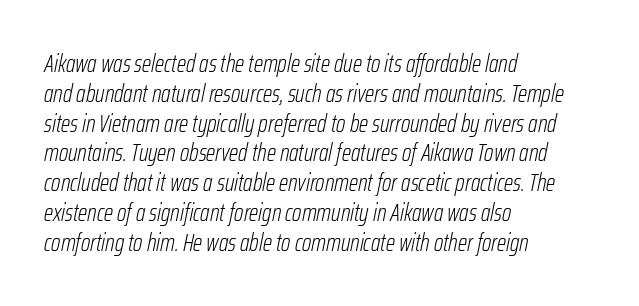
Q: Is the text bold? A: No.
Q: Is the text italic (slanted)? A: Yes, it leans right by about 12 degrees.
Q: Is the text underlined? A: No.
Q: How is the paragraph aligned? A: Left-aligned.
Q: Is the spacing between letters normal or unusually wide? A: Normal.
